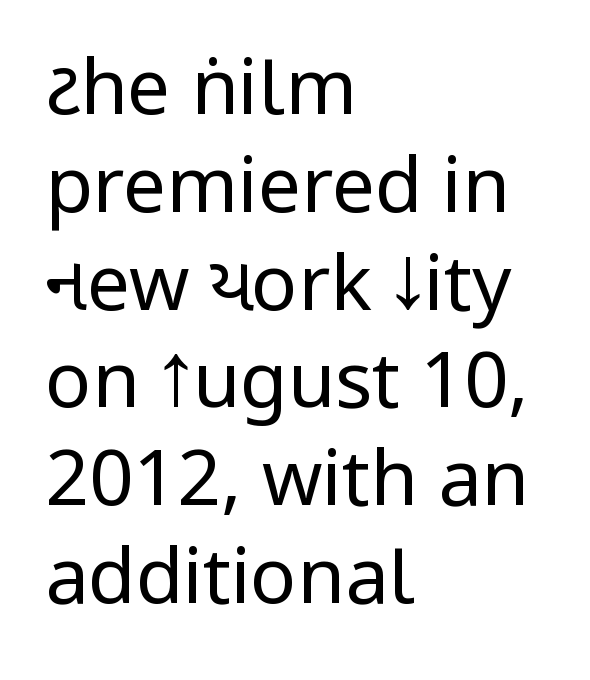
{"serif": "no", "italic": "no", "bold": "no", "weight": "regular", "width": "condensed", "stroke_contrast": "low", "underline": "no", "align": "left", "line_spacing": "normal", "line_spacing_ratio": 1.27, "letter_spacing": "normal", "letter_spacing_em": 0.0, "glyph_px": 77}
